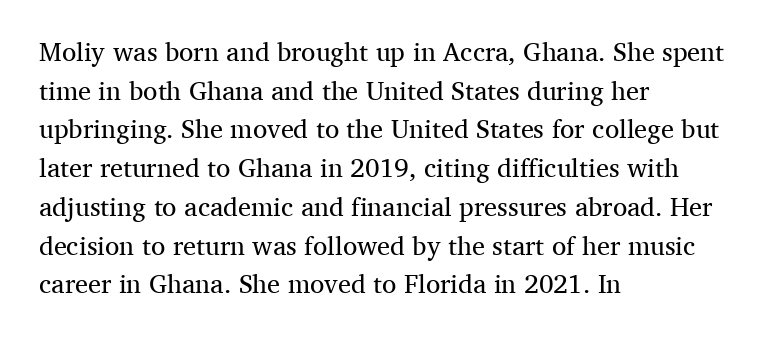
{"italic": "no", "bold": "no", "underline": "no", "align": "left", "line_spacing": "normal", "line_spacing_ratio": 1.49, "letter_spacing": "normal", "letter_spacing_em": 0.0, "glyph_px": 26}
